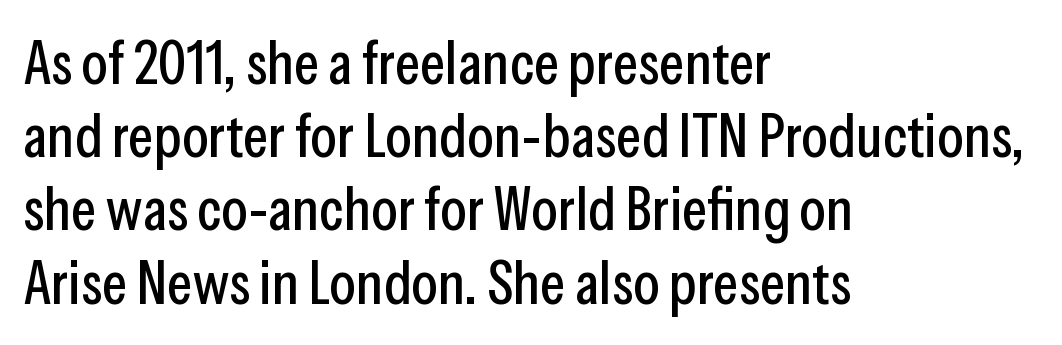
The image shows 61 px condensed sans-serif type, upright; set left-aligned, line spacing 1.2x, normal letter spacing, not underlined; low stroke contrast and a medium x-height.
